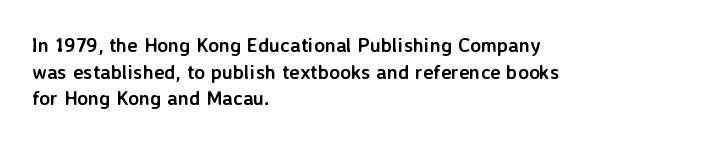
The image shows 20 px bold type, upright; set left-aligned, normal line spacing (1.33x), normal letter spacing, not underlined.
